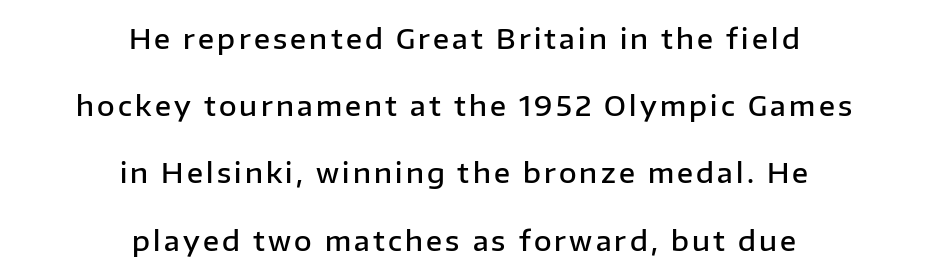
Q: Is the text bold? A: Semi-bold.
Q: Is the text italic (slanted)? A: No, it is upright.
Q: Is the text underlined? A: No.
Q: How is the paragraph aligned? A: Centered.
Q: Is the spacing between lines tight, normal or loose? A: Loose.
